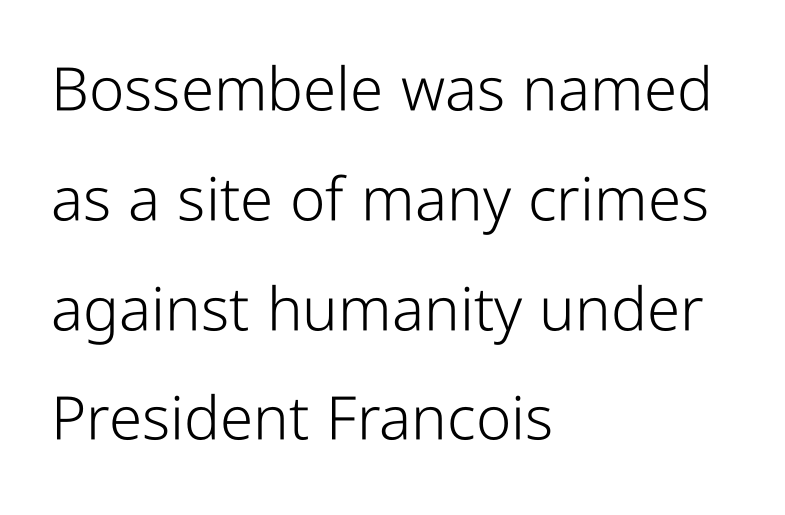
{"serif": "no", "italic": "no", "bold": "no", "weight": "light", "width": "condensed", "stroke_contrast": "low", "x_height": "medium", "monospaced": "no", "underline": "no", "align": "left", "line_spacing_ratio": 1.83, "letter_spacing": "normal", "letter_spacing_em": 0.0, "glyph_px": 60}
